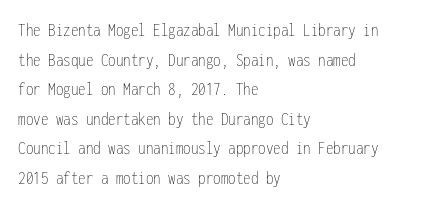
Compared with a typical body face, this is equally light or lighter still. The line texture is even and compact thanks to regular tracking. The space directly below the letters is spotless. Nope, not italic — everything's standing straight.
